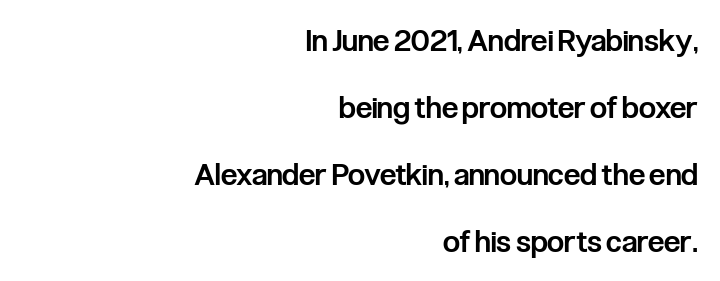
Q: Is the text bold? A: Semi-bold.
Q: Is the text italic (slanted)? A: No, it is upright.
Q: Is the typeface a serif or a sans-serif typeface? A: Sans-serif.
Q: Is the text underlined? A: No.
Q: How is the paragraph aligned? A: Right-aligned.
Q: Is the spacing between letters normal or unusually wide? A: Normal.
Q: Is the spacing between lines tight, normal or loose? A: Loose.
Q: Width (condensed, normal, or wide)? A: Condensed.
Q: Stroke contrast? A: Low.
Q: x-height? A: Medium.
Q: Monospaced? A: No.
